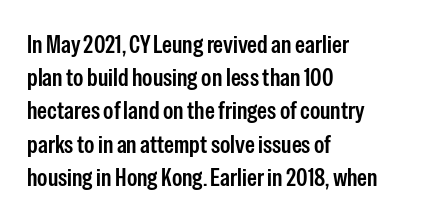
The image shows 25 px text type, upright; set left-aligned, normal line spacing (1.33x), normal letter spacing, not underlined.
